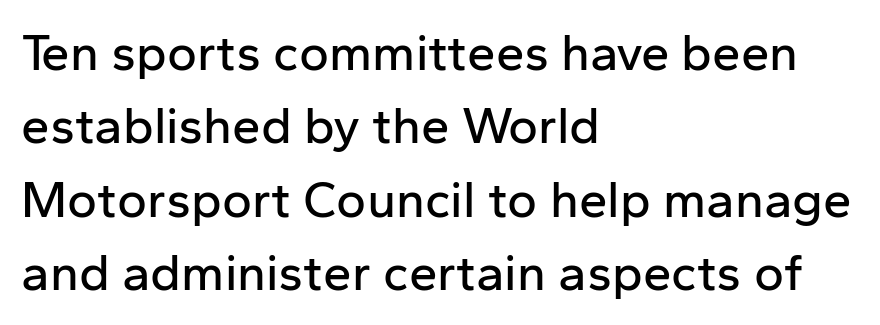
{"serif": "no", "italic": "no", "width": "normal", "stroke_contrast": "low", "x_height": "medium", "monospaced": "no", "underline": "no", "align": "left", "line_spacing": "normal", "line_spacing_ratio": 1.44, "letter_spacing": "normal", "letter_spacing_em": 0.0, "glyph_px": 51}
